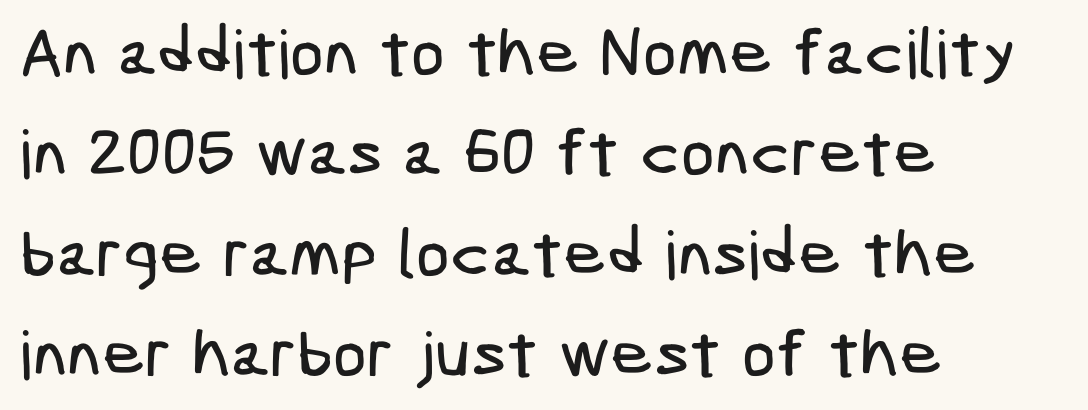
Tracking value appears to be zero — textbook default spacing. The gap between lines stays unmarked. Stroke terminals: plain, sans-serif. What's the leading like? Ordinary, nothing unusual. Compared with a centered layout, this one pins lines to the left instead.
